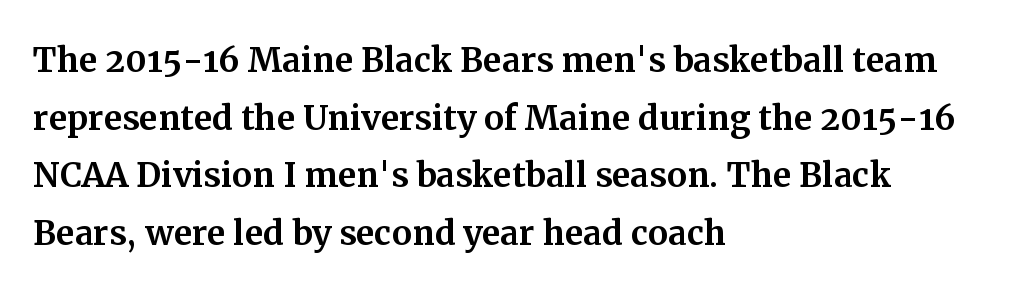
Q: Is the text italic (slanted)? A: No, it is upright.
Q: Is the typeface a serif or a sans-serif typeface? A: Serif.
Q: Is the text underlined? A: No.
Q: How is the paragraph aligned? A: Left-aligned.
Q: Is the spacing between letters normal or unusually wide? A: Normal.
Q: Is the spacing between lines tight, normal or loose? A: Normal.
Q: Width (condensed, normal, or wide)? A: Normal.
Q: Stroke contrast? A: Medium.
Q: x-height? A: Medium.
Q: Monospaced? A: No.
